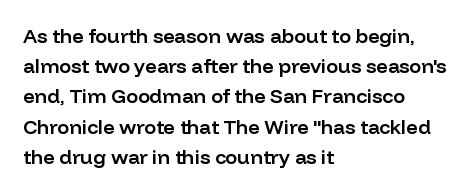
Plain, unruled lines of type. Tracking here is standard; glyphs follow each other at the usual distance. Is the type bold? Partly — it's a semibold, heavier than regular but not fully bold. This sample uses an upright cut, with every glyph sitting square on the baseline. The line-height multiplier appears to be the usual default.
